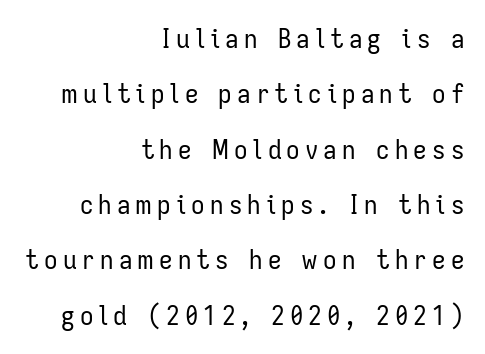
A student would call this right alignment; a typographer would say flush right, rag left. Italic: no, the glyphs are upright roman. Weight: regular or lighter. This block would shrink considerably if given ordinary leading; it's expanded now.
